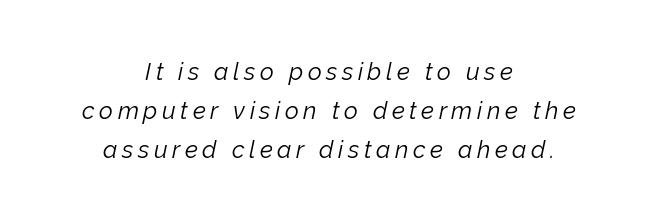
{"italic": "yes", "lean": "right", "slant_degrees": 12, "bold": "no", "underline": "no", "align": "center", "line_spacing": "normal", "line_spacing_ratio": 1.63, "glyph_px": 24}
